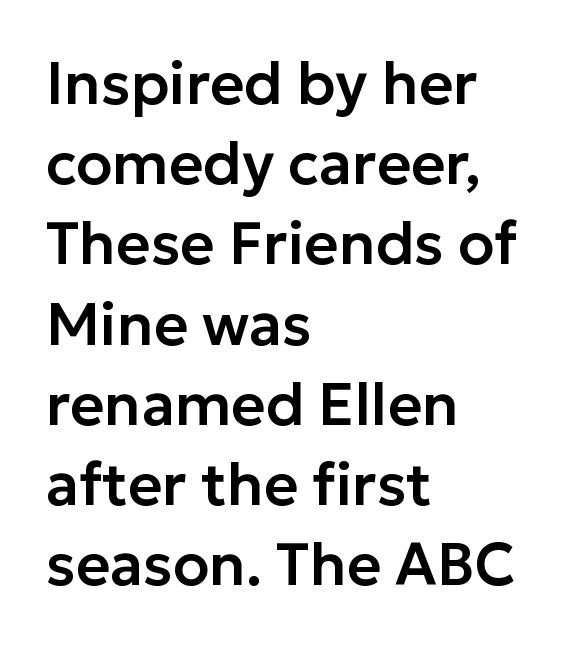
{"serif": "no", "italic": "no", "width": "normal", "stroke_contrast": "low", "x_height": "medium", "monospaced": "no", "underline": "no", "align": "left", "line_spacing": "normal", "line_spacing_ratio": 1.36, "letter_spacing": "normal", "letter_spacing_em": 0.0, "glyph_px": 59}
